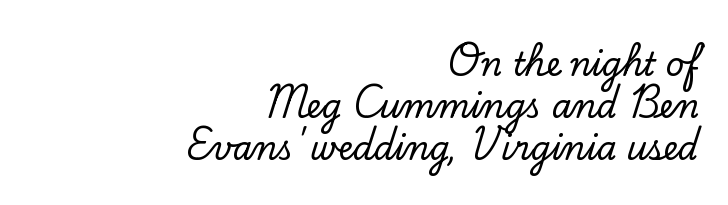
Compared with typical paragraphs, the rows here are spaced about the same. Tracking value appears to be zero — textbook default spacing. Think of a printed novel: that variable character pitch is what you see here. Compared with a flush-left layout, this one pins lines to the opposite, right side. The letters carry serifs — small finishing strokes at the ends of their stems.
